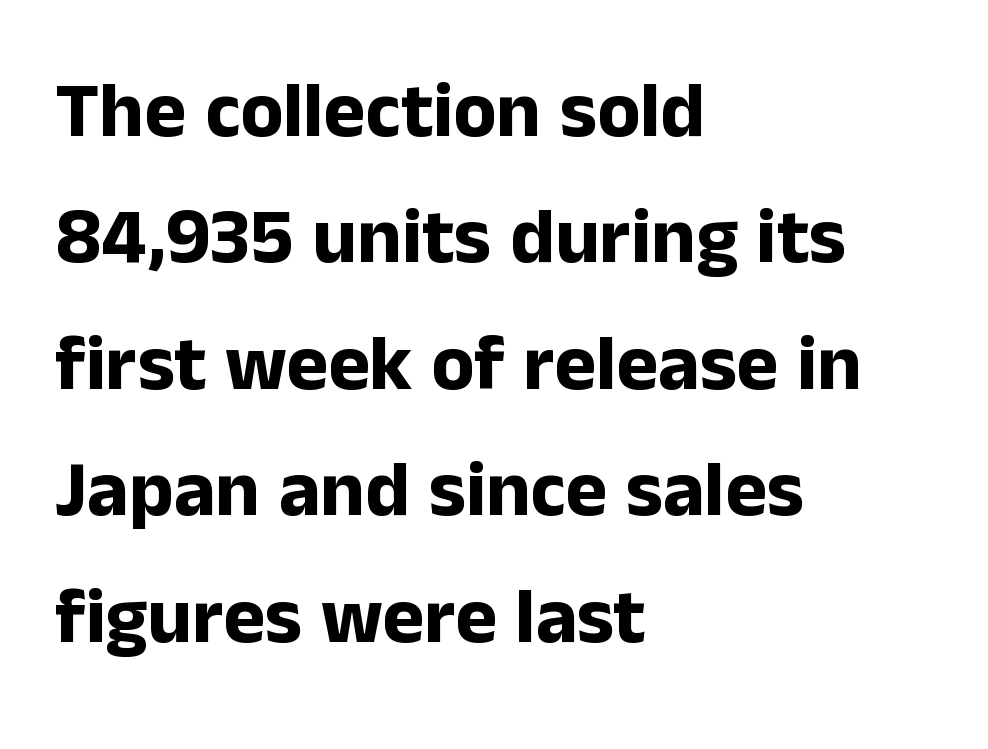
Unlike a traditional serif, this face leaves its strokes unadorned. Ordinary non-slanted type is in use. The ragged edge is on the right, which tells us the setting is flush left. The passage shown is not underscored anywhere. Horizontal bands of white between lines are of average thickness.
